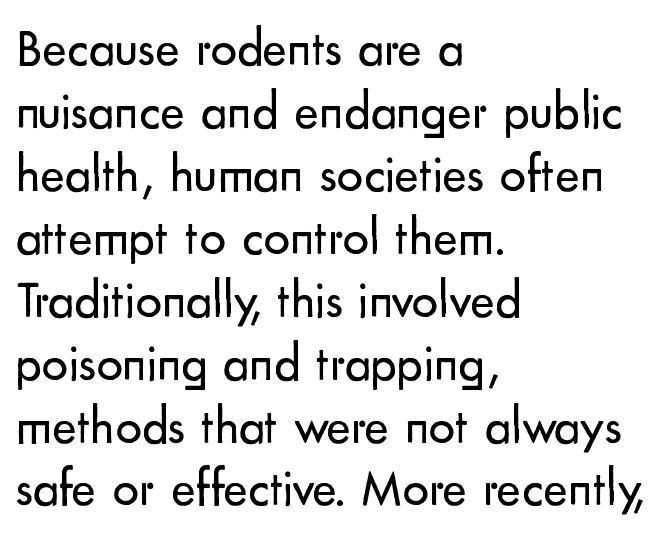
The image shows 52 px regular-weight sans-serif type, upright; set left-aligned, line spacing 1.21x, normal letter spacing, not underlined; low stroke contrast and a small x-height.
